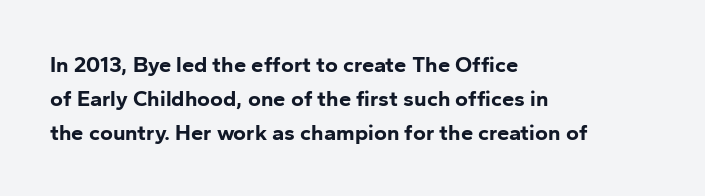
The lettering holds an erect, upright posture throughout. No word sits above an underline. Thick stems and heavy bowls — unmistakably bold. How are the letters spaced? Ordinarily, with no added tracking. Line beginnings align vertically; line endings do not.
